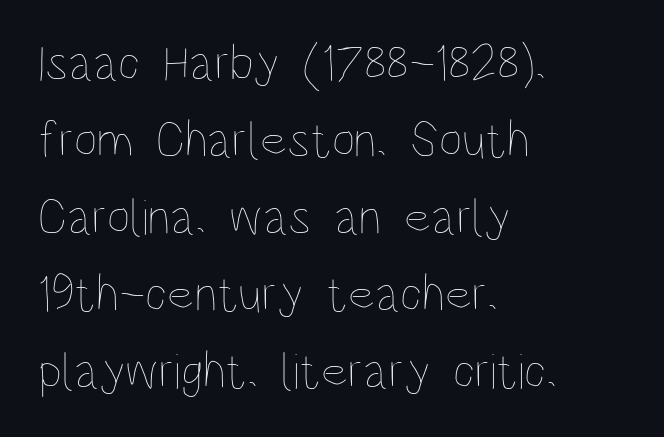
The cut favours lightness, reaching ordinary text weight at its darkest. Is this a fixed-width face? No — the glyphs have proportional, varying widths. Which margin do the lines hug? The left one — the right edge is uneven. Beneath every word, the page is bare. Characters remain perfectly vertical along every line.
